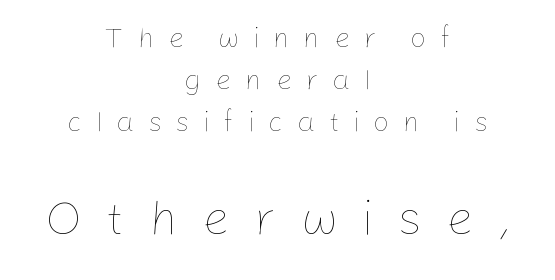
{"italic": "no", "bold": "no", "weight": "thin", "width": "normal", "stroke_contrast": "low", "x_height": "medium", "monospaced": "no", "underline": "no", "align": "center", "line_spacing": "normal", "line_spacing_ratio": 1.5, "letter_spacing": "wide", "letter_spacing_em": 0.49, "larger_block": "second", "size_ratio": 1.75, "glyph_px": 49}
